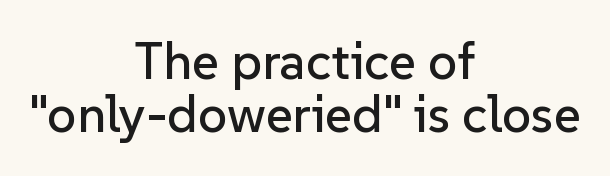
The image shows 52 px sans-serif type, upright; set centered, tight line spacing (1.02x), normal letter spacing, not underlined; low stroke contrast and a medium x-height.
